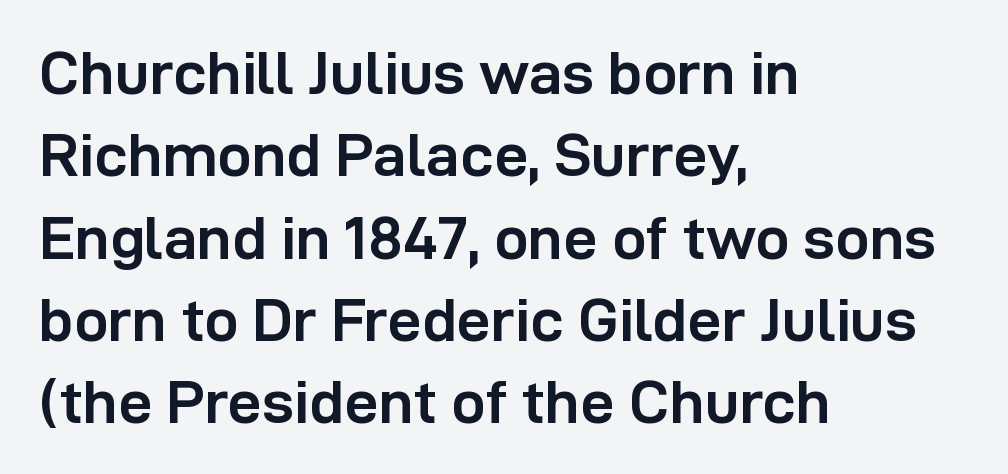
Italic? Not at all — the glyphs are vertical. Notice how thick the strokes are: this is what a full bold looks like. Glance below the letters and you will spot only blank space. Words appear dense and cohesive because spacing is normal. Note: no serifs on the glyphs. Do the characters align in a grid? No, the font is proportional.
